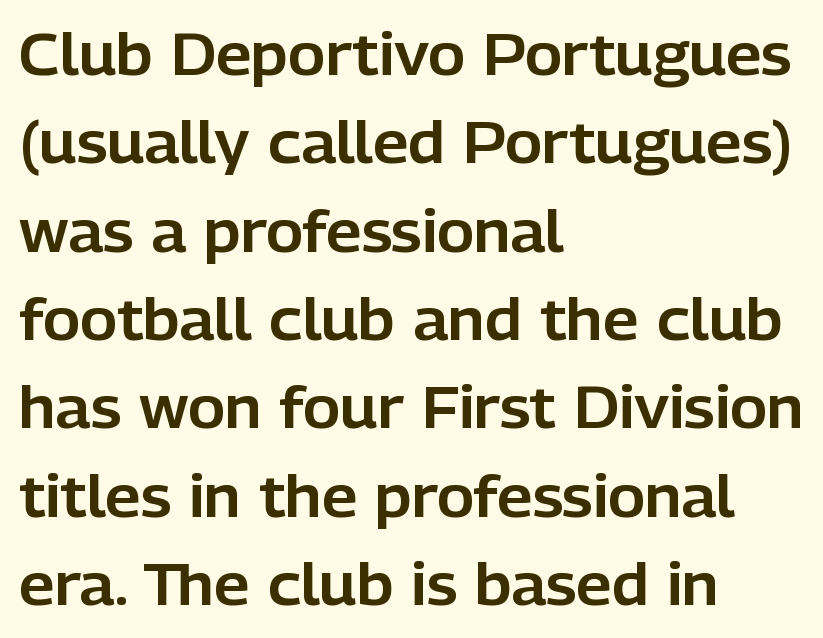
The image shows 57 px sans-serif type, upright; set left-aligned, normal line spacing (1.55x), normal letter spacing, not underlined; low stroke contrast and a medium x-height.
